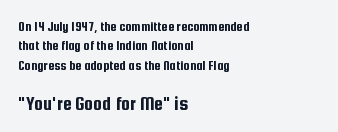
{"italic": "no", "underline": "no", "align": "left", "line_spacing": "normal", "line_spacing_ratio": 1.38, "letter_spacing": "normal", "letter_spacing_em": 0.0, "larger_block": "second", "size_ratio": 1.43, "glyph_px": 20}
